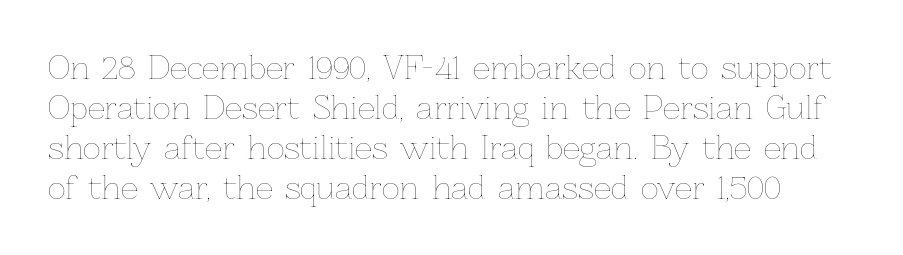
The image shows 31 px thin type, upright; set normal line spacing (1.29x), normal letter spacing, not underlined; low stroke contrast and a medium x-height.
